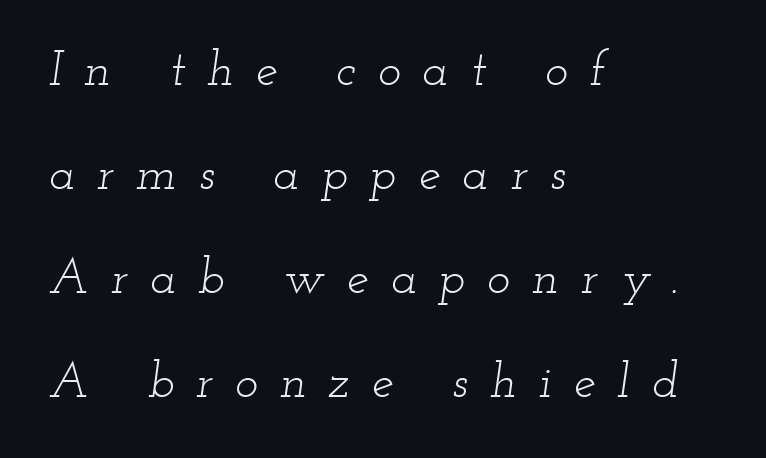
The image shows 49 px light, wide serif type, italic (leaning right); set left-aligned, loose line spacing (2.12x), unusually wide letter spacing (+0.45 em), not underlined; low stroke contrast and a small x-height.
